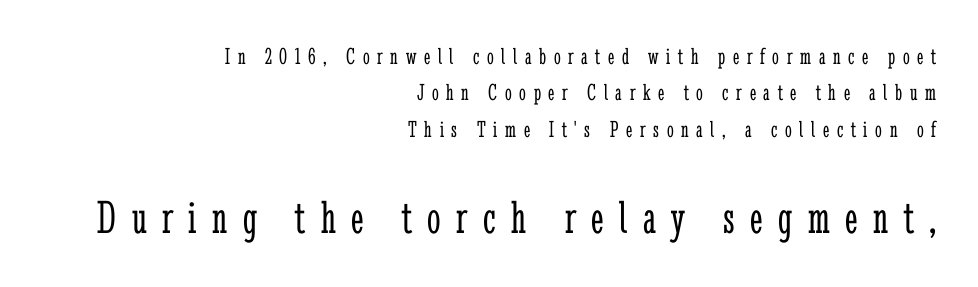
Q: Is the text bold? A: No.
Q: Is the text italic (slanted)? A: No, it is upright.
Q: Is the typeface a serif or a sans-serif typeface? A: Serif.
Q: Is the text underlined? A: No.
Q: How is the paragraph aligned? A: Right-aligned.
Q: Is the spacing between letters normal or unusually wide? A: Unusually wide.
Q: Is the spacing between lines tight, normal or loose? A: Normal.
Q: Which block of text is set in a larger size, the first (top) or the second (bottom)? A: The second (bottom) one.
Q: Width (condensed, normal, or wide)? A: Condensed.
Q: Stroke contrast? A: Low.
Q: x-height? A: Medium.
Q: Monospaced? A: No.
